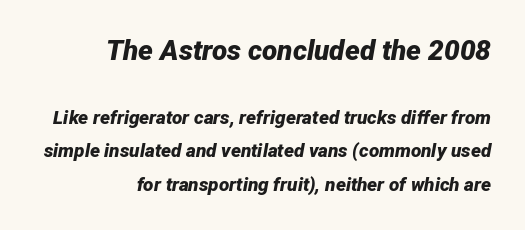
The image shows 28 px bold type, italic (leaning right); set right-aligned, line spacing 1.76x, normal letter spacing, not underlined; the first (top) block is 1.47x larger; low stroke contrast and a medium x-height.
